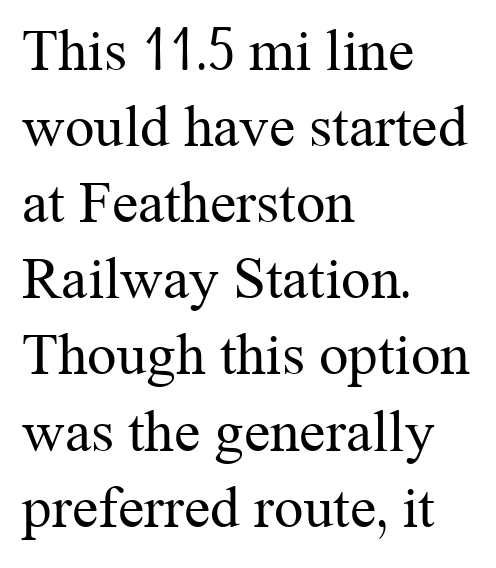
The horizontal fit of the characters is conventional and even. Small tapered or slab feet sit at the stroke ends, so this counts as serif. Rule under the text: the space is simply empty. The letters advance in unequal steps, a hallmark of proportional type. The leading is moderate, giving the passage an even texture. Layout note: lines flush left.
